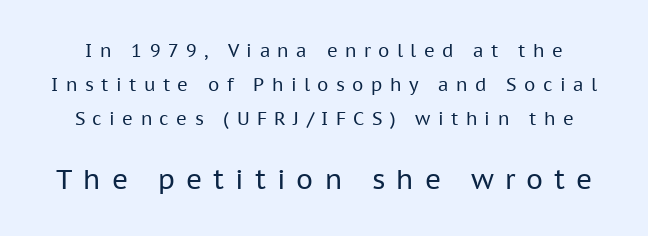
Style check: upright. The zone under the glyphs is completely vacant. Letters have the restrained weight of plain body copy at most. Of the two passages, the one underneath uses the larger point size. Someone cranked the tracking dial way up on this one.
